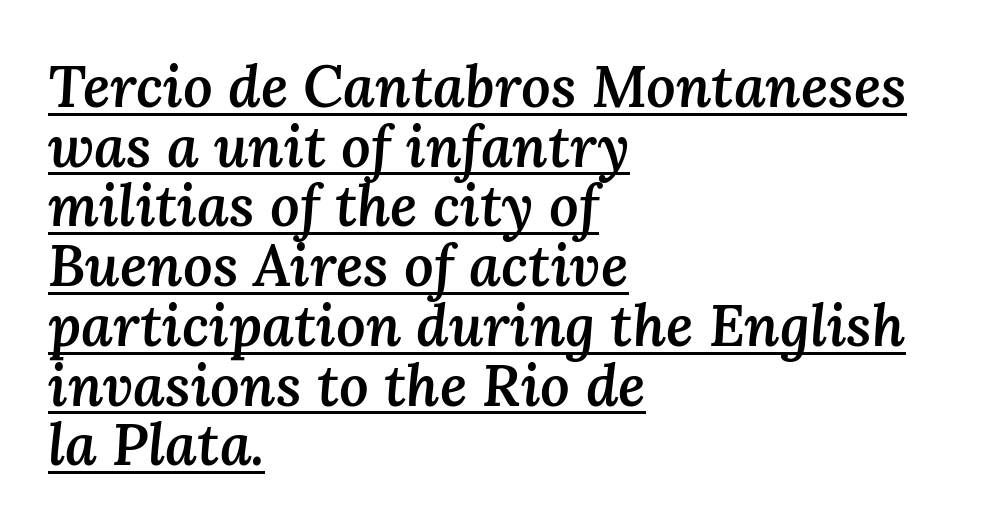
You could not count columns in this text — the font is proportionally spaced. Every word sits above its own underline. Look at the tracking — it's just the regular setting, nothing added. In terms of posture, this sample is oblique. The paragraph has a hard left edge and a soft right edge.
